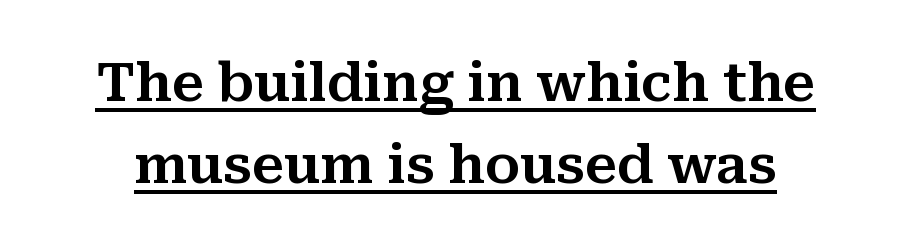
Q: Is the text italic (slanted)? A: No, it is upright.
Q: Is the typeface a serif or a sans-serif typeface? A: Serif.
Q: Is the text underlined? A: Yes.
Q: Is the spacing between letters normal or unusually wide? A: Normal.
Q: Is the spacing between lines tight, normal or loose? A: Normal.
Q: Width (condensed, normal, or wide)? A: Normal.
Q: Stroke contrast? A: Medium.
Q: x-height? A: Medium.
Q: Monospaced? A: No.
